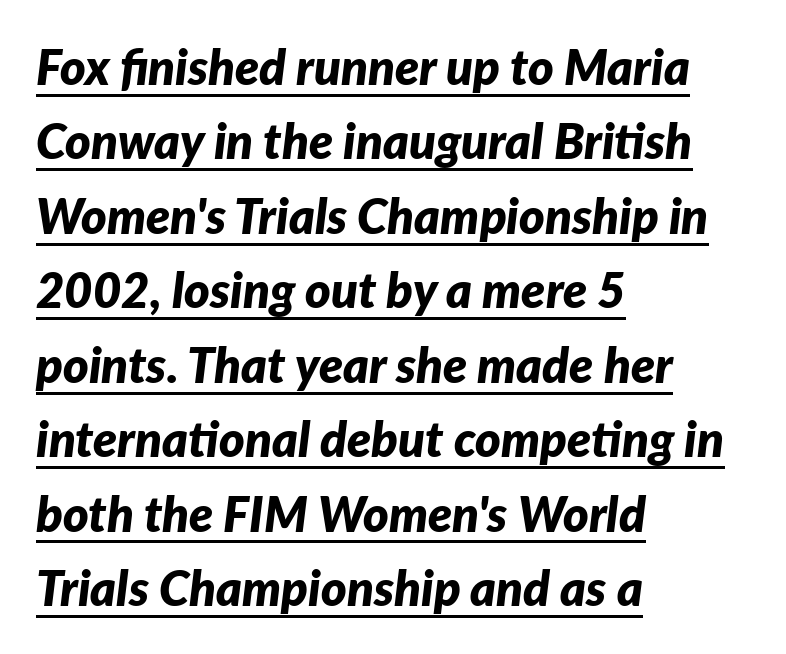
{"italic": "yes", "lean": "right", "slant_degrees": 7, "bold": "yes", "weight": "bold", "width": "normal", "stroke_contrast": "low", "x_height": "medium", "monospaced": "no", "underline": "yes", "align": "left", "line_spacing": "normal", "line_spacing_ratio": 1.52, "letter_spacing": "normal", "letter_spacing_em": 0.0, "glyph_px": 49}
